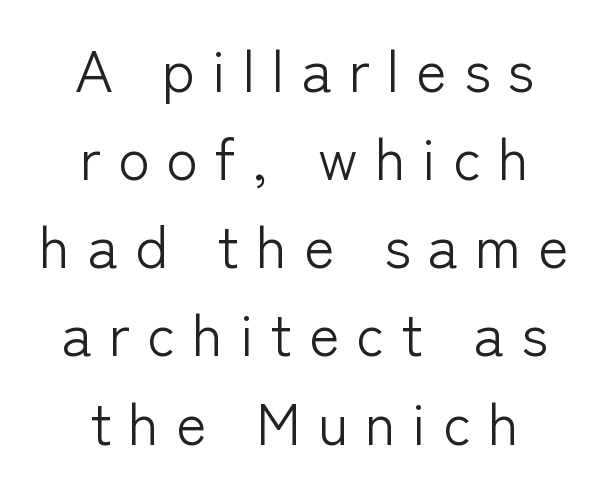
The paragraph has two soft edges and a firm central axis. The face looks like a standard text weight, possibly lighter. These lines sit exactly where default settings would place them. Letter spacing: wide. You can tell it's not italic because the verticals are truly vertical. The passage shown is typed in a proportional face where columns would drift.
